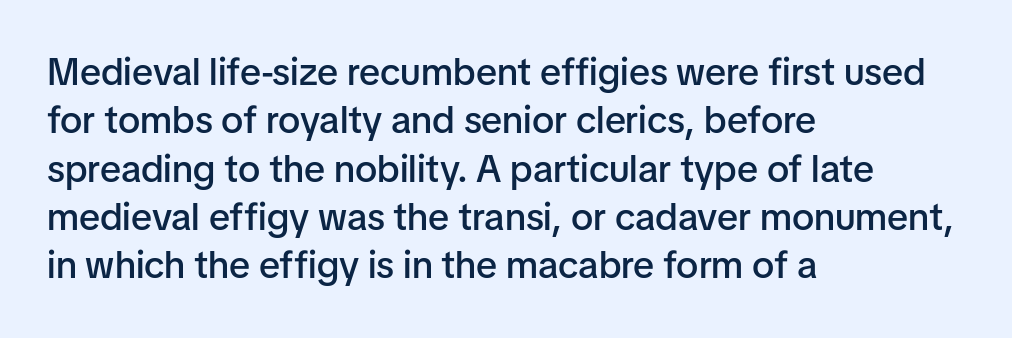
{"serif": "no", "italic": "no", "bold": "semi", "weight": "semibold", "width": "normal", "stroke_contrast": "low", "x_height": "medium", "monospaced": "no", "underline": "no", "align": "left", "line_spacing": "normal", "line_spacing_ratio": 1.27, "letter_spacing": "normal", "letter_spacing_em": 0.0, "glyph_px": 38}
